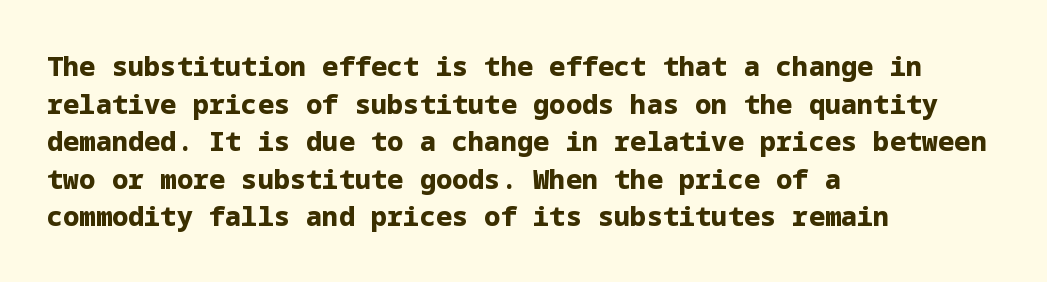
The image shows 27 px bold type, upright; set left-aligned, normal line spacing (1.39x), normal letter spacing, not underlined.
